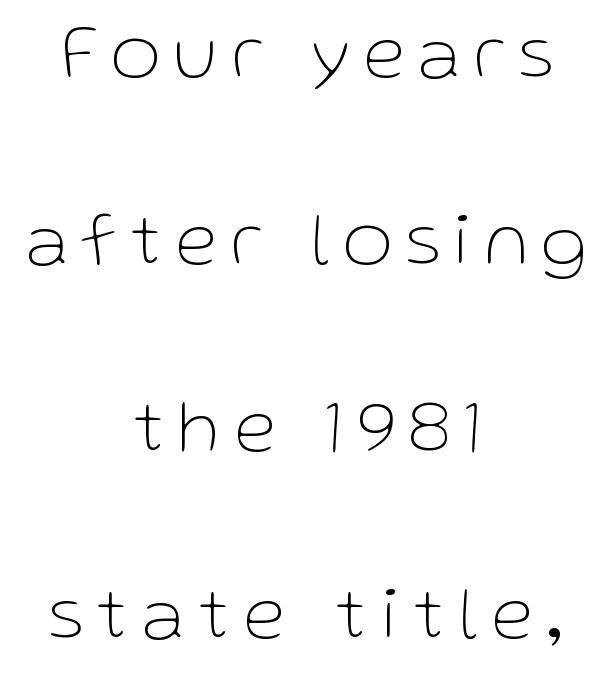
{"serif": "no", "italic": "no", "bold": "no", "weight": "thin", "width": "normal", "stroke_contrast": "low", "x_height": "medium", "monospaced": "no", "underline": "no", "align": "center", "line_spacing": "loose", "line_spacing_ratio": 2.46, "glyph_px": 76}
